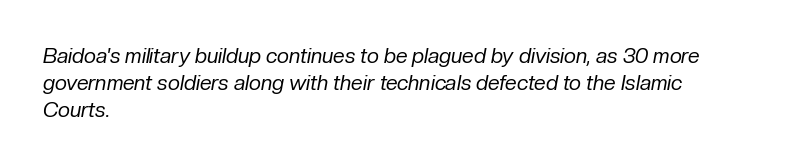
Q: Is the text bold? A: No.
Q: Is the text italic (slanted)? A: Yes, it leans right by about 10 degrees.
Q: Is the text underlined? A: No.
Q: How is the paragraph aligned? A: Left-aligned.
Q: Is the spacing between letters normal or unusually wide? A: Normal.
Q: Is the spacing between lines tight, normal or loose? A: Normal.
